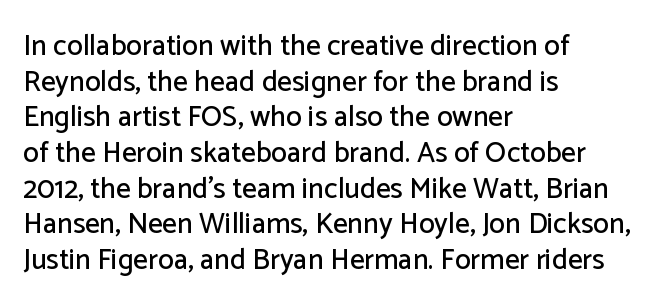
Q: Is the text italic (slanted)? A: No, it is upright.
Q: Is the typeface a serif or a sans-serif typeface? A: Sans-serif.
Q: Is the text underlined? A: No.
Q: How is the paragraph aligned? A: Left-aligned.
Q: Is the spacing between letters normal or unusually wide? A: Normal.
Q: Width (condensed, normal, or wide)? A: Normal.
Q: Stroke contrast? A: Low.
Q: x-height? A: Medium.
Q: Monospaced? A: No.
